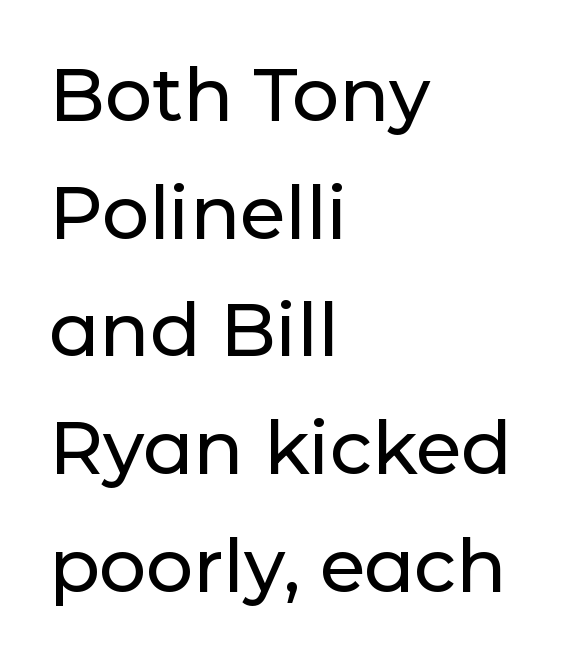
Q: Is the text italic (slanted)? A: No, it is upright.
Q: Is the typeface a serif or a sans-serif typeface? A: Sans-serif.
Q: Is the text underlined? A: No.
Q: How is the paragraph aligned? A: Left-aligned.
Q: Is the spacing between letters normal or unusually wide? A: Normal.
Q: Is the spacing between lines tight, normal or loose? A: Normal.
Q: Width (condensed, normal, or wide)? A: Normal.
Q: Stroke contrast? A: Low.
Q: x-height? A: Medium.
Q: Monospaced? A: No.
